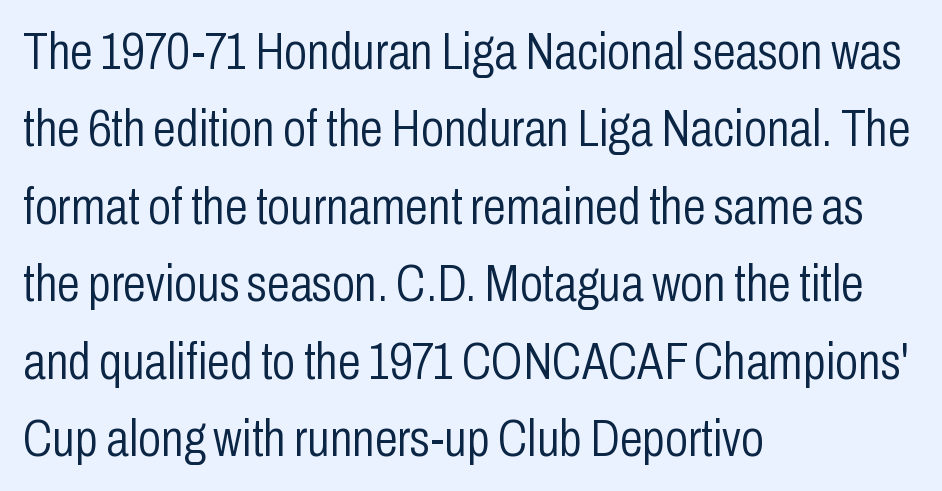
The image shows 52 px light, condensed sans-serif type, upright; set left-aligned, normal line spacing (1.49x), normal letter spacing, not underlined; low stroke contrast and a medium x-height.
